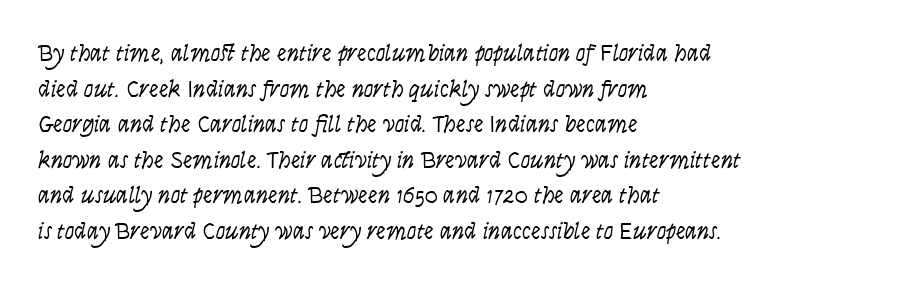
{"bold": "no", "underline": "no", "align": "left", "line_spacing": "normal", "line_spacing_ratio": 1.48, "letter_spacing": "normal", "letter_spacing_em": 0.0, "glyph_px": 24}
